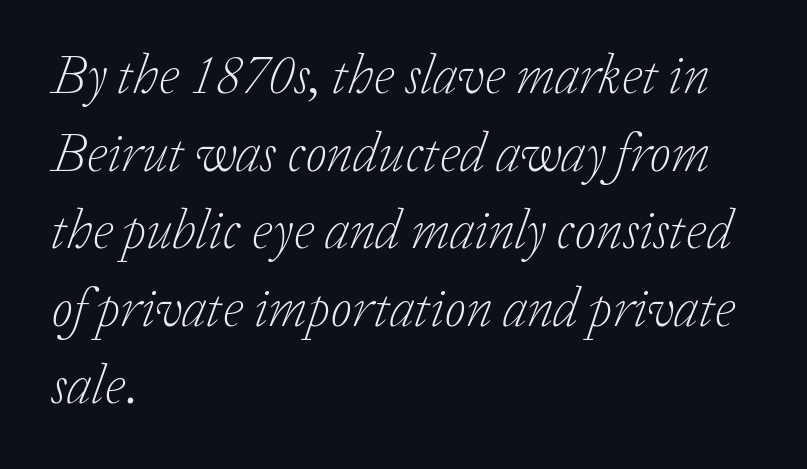
Q: Is the text bold? A: No.
Q: Is the text italic (slanted)? A: Yes, it leans right by about 20 degrees.
Q: Is the typeface a serif or a sans-serif typeface? A: Serif.
Q: Is the text underlined? A: No.
Q: How is the paragraph aligned? A: Left-aligned.
Q: Is the spacing between letters normal or unusually wide? A: Normal.
Q: Is the spacing between lines tight, normal or loose? A: Normal.
Q: Width (condensed, normal, or wide)? A: Normal.
Q: Stroke contrast? A: Low.
Q: x-height? A: Medium.
Q: Monospaced? A: No.
